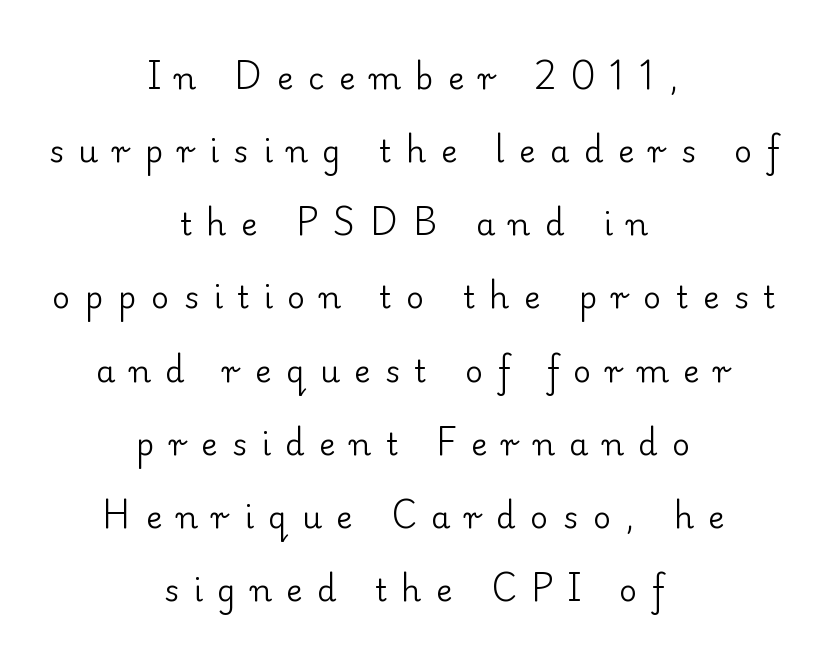
This rendering uses center alignment, leaving both contours irregular but symmetric. The passage shown is typed in a proportional face where columns would drift. A typesetter would mark this as roman, not italic. Decoration check: the copy has no underline.
